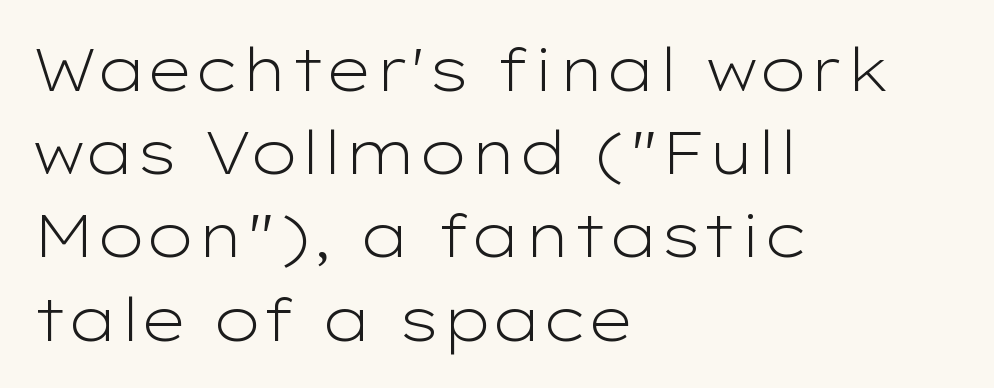
The letters advance in unequal steps, a hallmark of proportional type. Italic: no, the glyphs are upright roman. Heft: none added — not bold. Notice how the passage keeps a crisp vertical edge on the left only. A typesetter would label this face a sans. Unmarked baselines from the first word to the last.
